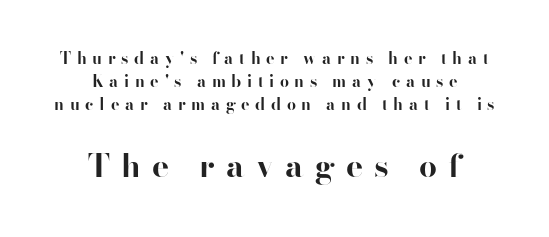
{"serif": "no", "italic": "no", "bold": "yes", "weight": "bold", "width": "normal", "stroke_contrast": "high", "x_height": "small", "monospaced": "no", "underline": "no", "align": "center", "line_spacing": "normal", "line_spacing_ratio": 1.45, "letter_spacing": "wide", "letter_spacing_em": 0.35, "larger_block": "second", "size_ratio": 2.0, "glyph_px": 32}
